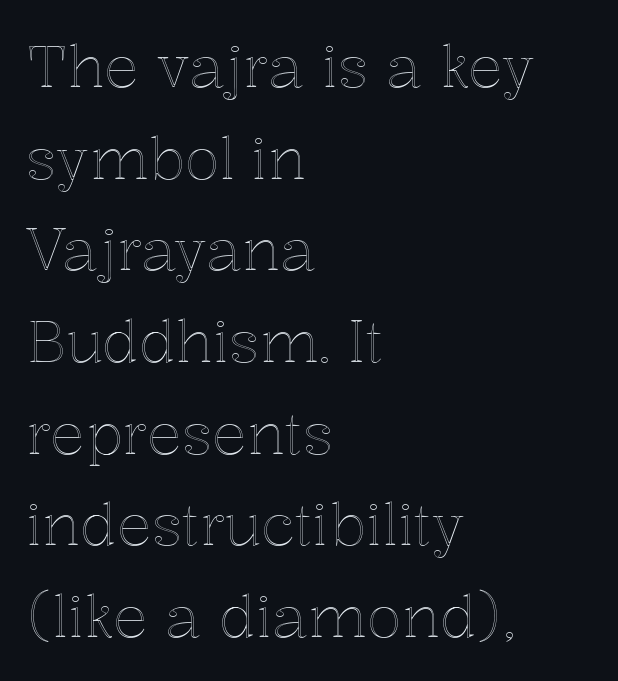
Q: Is the text italic (slanted)? A: No, it is upright.
Q: Is the text underlined? A: No.
Q: How is the paragraph aligned? A: Left-aligned.
Q: Is the spacing between letters normal or unusually wide? A: Normal.
Q: Is the spacing between lines tight, normal or loose? A: Normal.
Q: Width (condensed, normal, or wide)? A: Normal.
Q: x-height? A: Medium.
Q: Monospaced? A: No.
